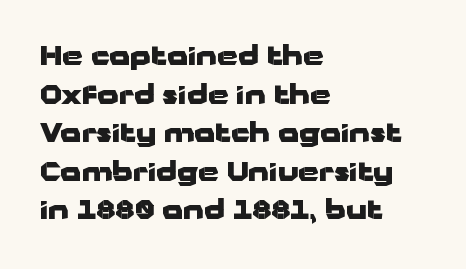
The image shows 27 px bold type, upright; set left-aligned, normal line spacing (1.43x), normal letter spacing, not underlined.
